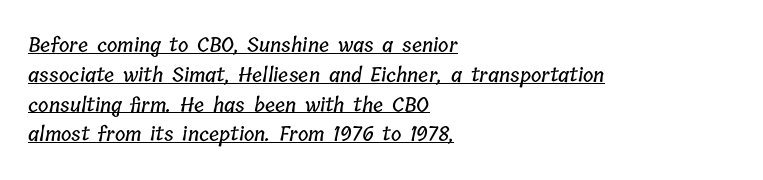
Caption: multi-line text, flush left, ragged right. Students, observe: this is what conventionally led text looks like. Students, note that the glyphs here touch the page at normal intervals. The sample's only ornament is a line tracing under the words.
